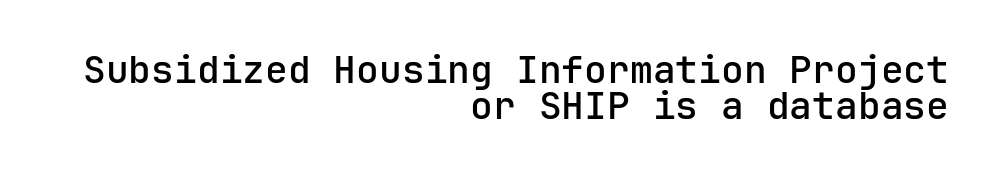
Q: Is the text bold? A: Semi-bold.
Q: Is the text italic (slanted)? A: No, it is upright.
Q: Is the typeface a serif or a sans-serif typeface? A: Sans-serif.
Q: Is the text underlined? A: No.
Q: How is the paragraph aligned? A: Right-aligned.
Q: Is the spacing between letters normal or unusually wide? A: Normal.
Q: Is the spacing between lines tight, normal or loose? A: Tight.
Q: Width (condensed, normal, or wide)? A: Normal.
Q: Stroke contrast? A: Low.
Q: x-height? A: Medium.
